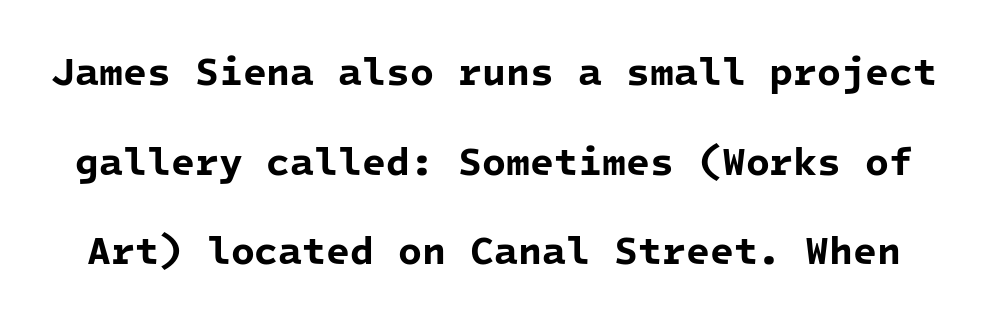
{"serif": "no", "bold": "yes", "weight": "bold", "width": "normal", "stroke_contrast": "low", "x_height": "medium", "monospaced": "yes", "underline": "no", "line_spacing": "loose", "line_spacing_ratio": 2.3, "letter_spacing": "normal", "letter_spacing_em": 0.0, "glyph_px": 39}
